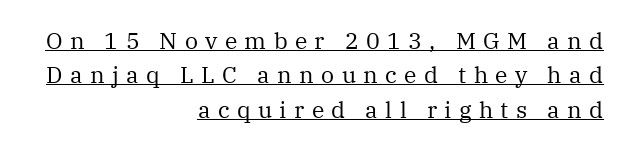
The strokes are not fattened; the text isn't bold. The letters stand straight up with perfectly vertical stems. Students, observe: this is what conventionally led text looks like. This is underlined copy, the kind a proofreader might mark for attention. Characters follow at a spacing far wider than the type designer built in. The compositor pushed each line to the right boundary.
